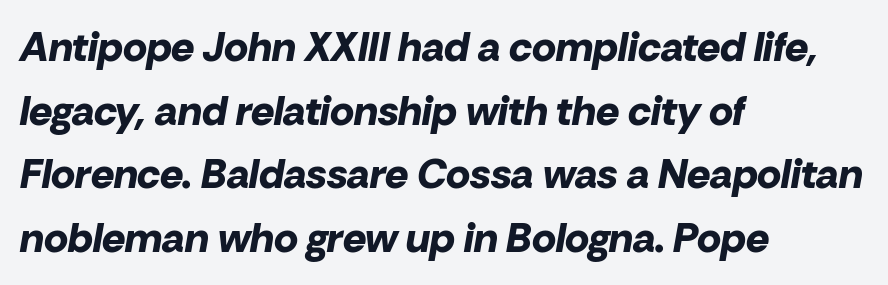
The rag falls on the right side of this text block. Characters follow at the spacing the type designer built in. The lines sit at an ordinary, default distance from one another. A clean baseline with only descenders dipping below it. The letters advance in unequal steps, a hallmark of proportional type.
